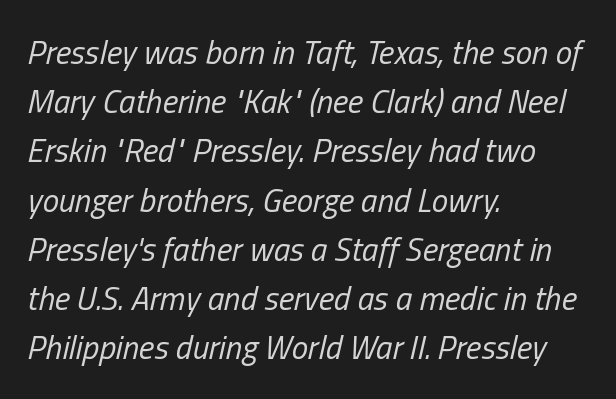
The image shows 33 px regular-weight, condensed type, italic (leaning right); set left-aligned, normal line spacing (1.49x), normal letter spacing, not underlined; low stroke contrast and a medium x-height.
